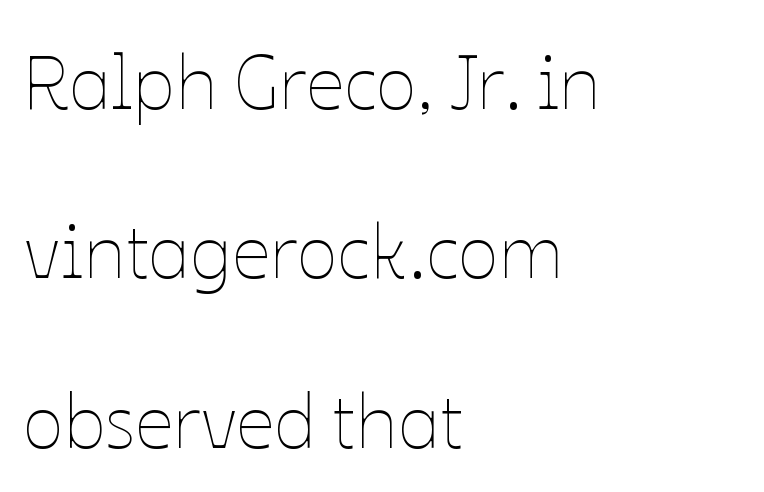
The image shows 76 px thin type, upright; set left-aligned, loose line spacing (2.23x), normal letter spacing, not underlined; low stroke contrast and a medium x-height.
